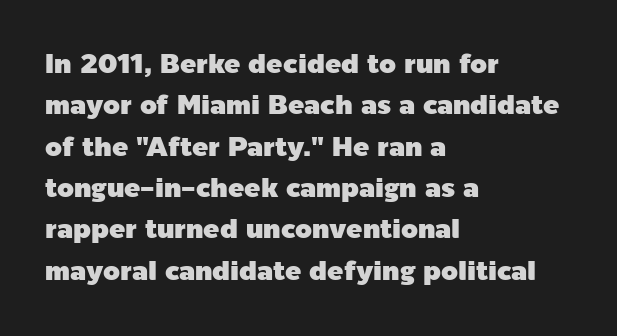
{"italic": "no", "underline": "no", "align": "left", "line_spacing": "normal", "line_spacing_ratio": 1.53, "letter_spacing": "normal", "letter_spacing_em": 0.0, "glyph_px": 27}
